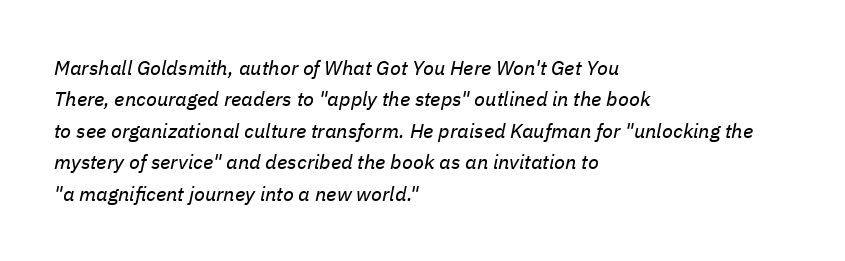
{"italic": "yes", "lean": "right", "slant_degrees": 11, "bold": "no", "underline": "no", "align": "left", "line_spacing": "normal", "line_spacing_ratio": 1.57, "letter_spacing": "normal", "letter_spacing_em": 0.0, "glyph_px": 20}
